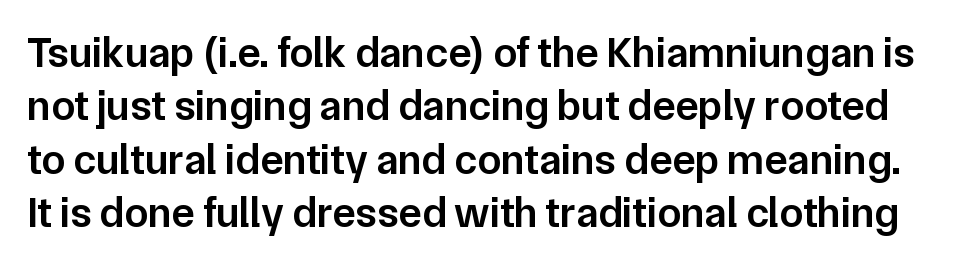
The image shows 43 px semibold sans-serif type, upright; set line spacing 1.24x, normal letter spacing, not underlined; low stroke contrast and a medium x-height.
